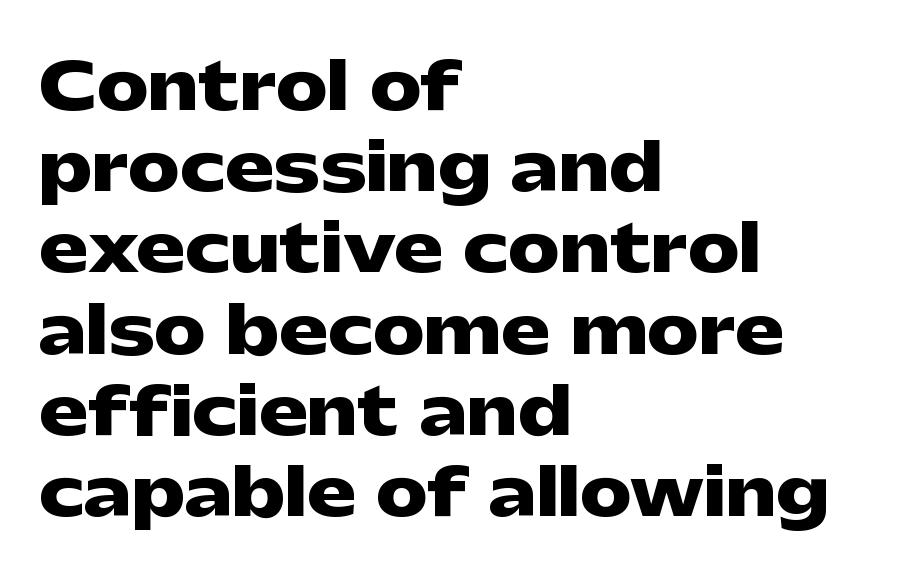
Q: Is the text bold? A: Yes.
Q: Is the text italic (slanted)? A: No, it is upright.
Q: Is the typeface a serif or a sans-serif typeface? A: Sans-serif.
Q: Is the text underlined? A: No.
Q: How is the paragraph aligned? A: Left-aligned.
Q: Is the spacing between letters normal or unusually wide? A: Normal.
Q: Is the spacing between lines tight, normal or loose? A: Normal.
Q: Width (condensed, normal, or wide)? A: Wide.
Q: Stroke contrast? A: Low.
Q: x-height? A: Medium.
Q: Monospaced? A: No.
